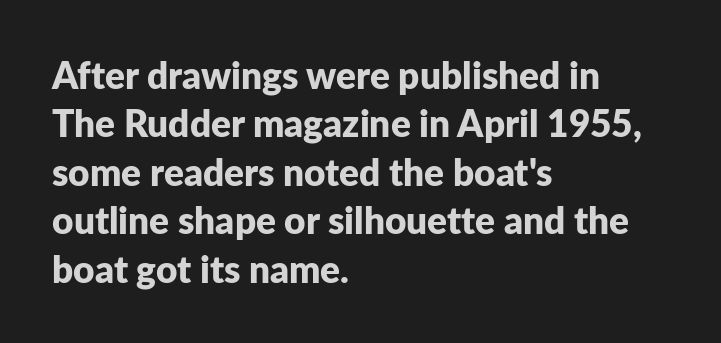
Q: Is the text bold? A: Yes.
Q: Is the text italic (slanted)? A: No, it is upright.
Q: Is the typeface a serif or a sans-serif typeface? A: Sans-serif.
Q: Is the text underlined? A: No.
Q: How is the paragraph aligned? A: Left-aligned.
Q: Is the spacing between letters normal or unusually wide? A: Normal.
Q: Is the spacing between lines tight, normal or loose? A: Normal.
Q: Width (condensed, normal, or wide)? A: Normal.
Q: Stroke contrast? A: Low.
Q: x-height? A: Medium.
Q: Monospaced? A: No.
